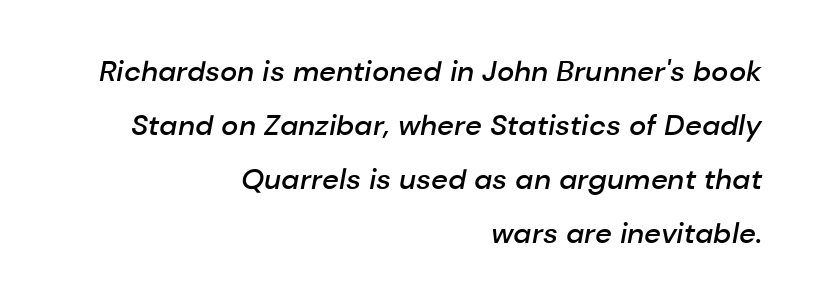
Q: Is the text bold? A: Semi-bold.
Q: Is the text italic (slanted)? A: Yes, it leans right by about 10 degrees.
Q: Is the text underlined? A: No.
Q: How is the paragraph aligned? A: Right-aligned.
Q: Is the spacing between letters normal or unusually wide? A: Normal.
Q: Width (condensed, normal, or wide)? A: Normal.
Q: Stroke contrast? A: Low.
Q: x-height? A: Medium.
Q: Monospaced? A: No.
